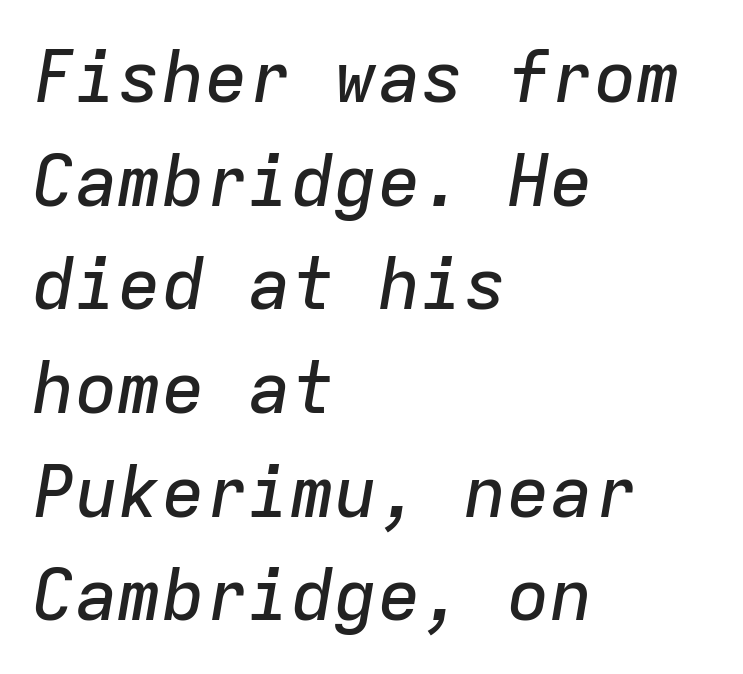
The image shows 72 px text type, italic (leaning right), monospaced; set left-aligned, normal line spacing (1.44x), normal letter spacing, not underlined; low stroke contrast and a medium x-height.
